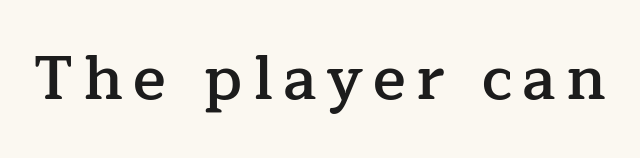
{"serif": "yes", "italic": "no", "bold": "semi", "weight": "semibold", "width": "normal", "stroke_contrast": "low", "x_height": "medium", "monospaced": "no", "underline": "no", "glyph_px": 61}
